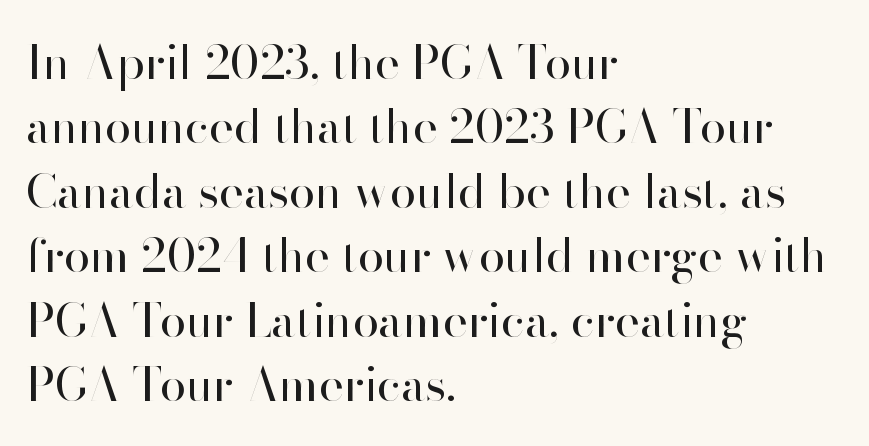
Regarding leading, the lines here are spaced in the standard way. This rendering employs a face without finishing strokes, i.e., a sans-serif. This sample uses plain, unmodified letter spacing. No extra ink here — the face is not bold.
